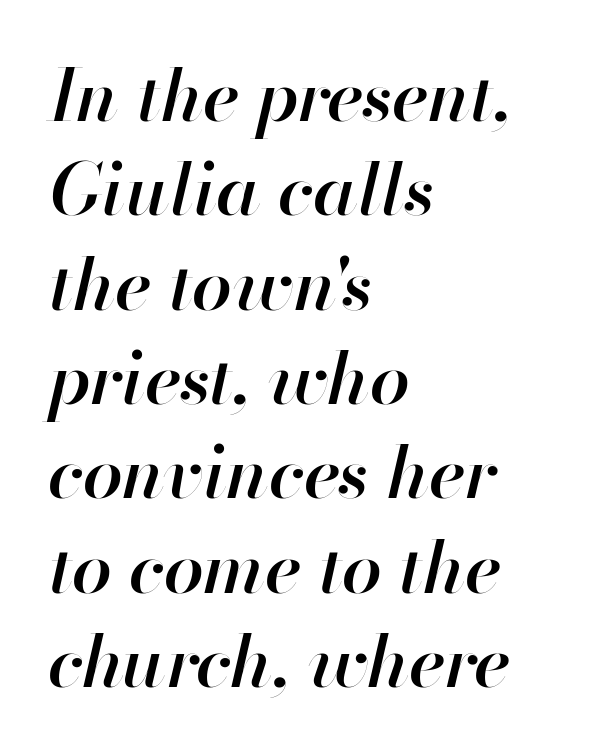
{"italic": "yes", "lean": "right", "slant_degrees": 13, "bold": "semi", "weight": "semibold", "width": "normal", "stroke_contrast": "high", "x_height": "small", "monospaced": "no", "underline": "no", "align": "left", "line_spacing": "normal", "line_spacing_ratio": 1.31, "letter_spacing": "normal", "letter_spacing_em": 0.0, "glyph_px": 72}
